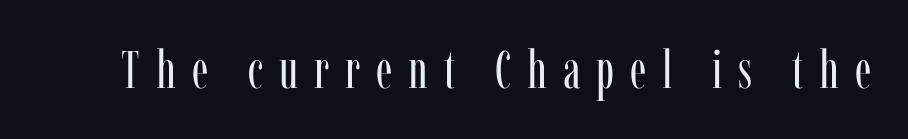
{"serif": "yes", "italic": "no", "bold": "no", "weight": "regular", "width": "condensed", "stroke_contrast": "low", "x_height": "medium", "monospaced": "no", "underline": "no", "letter_spacing": "wide", "letter_spacing_em": 0.3, "glyph_px": 53}
